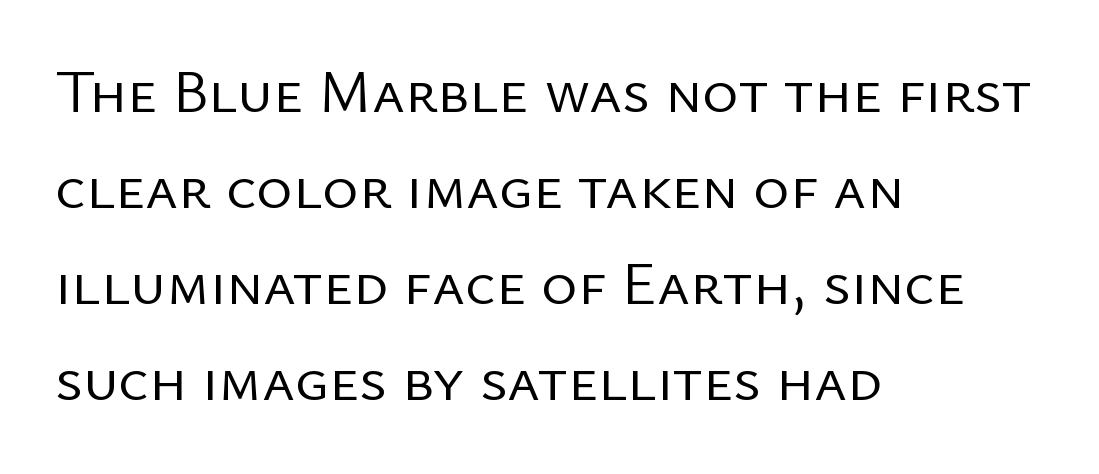
The image shows 62 px regular-weight sans-serif type, upright; set left-aligned, normal line spacing (1.55x), normal letter spacing, not underlined; low stroke contrast and a medium x-height.
